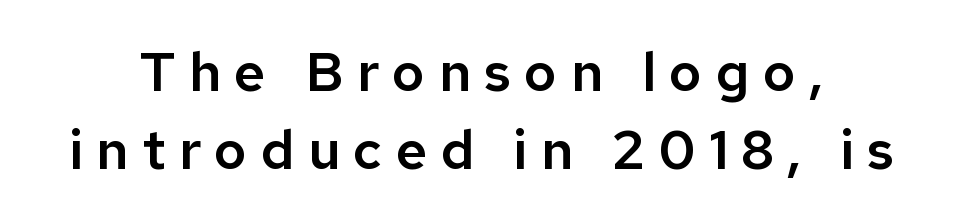
Q: Is the text italic (slanted)? A: No, it is upright.
Q: Is the typeface a serif or a sans-serif typeface? A: Sans-serif.
Q: Is the text underlined? A: No.
Q: Is the spacing between letters normal or unusually wide? A: Unusually wide.
Q: Is the spacing between lines tight, normal or loose? A: Normal.
Q: Width (condensed, normal, or wide)? A: Normal.
Q: Stroke contrast? A: Low.
Q: x-height? A: Medium.
Q: Monospaced? A: No.
